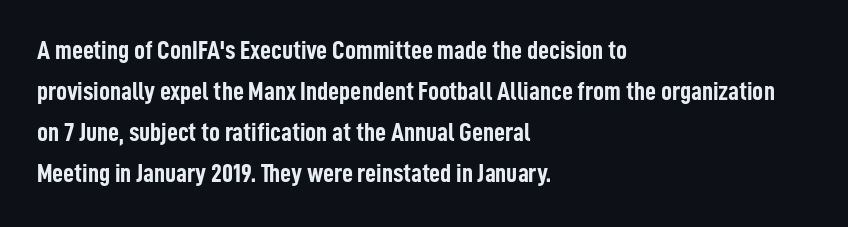
Q: Is the text bold? A: Yes.
Q: Is the text italic (slanted)? A: No, it is upright.
Q: Is the text underlined? A: No.
Q: How is the paragraph aligned? A: Left-aligned.
Q: Is the spacing between letters normal or unusually wide? A: Normal.
Q: Is the spacing between lines tight, normal or loose? A: Normal.
